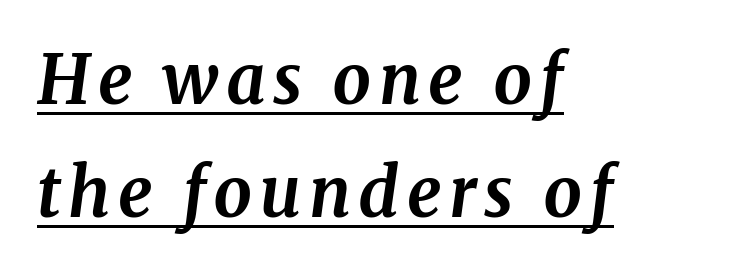
Visually the block forms a straight wall on the left and a jagged coastline on the right. The strokes are fattened all the way to bold. Is this a fixed-width face? No — the glyphs have proportional, varying widths. The rendered words wear a rule along their underside. Evenly set lines give the paragraph a standard silhouette.
